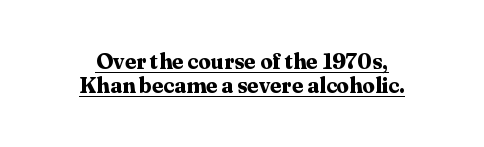
Q: Is the text bold? A: Yes.
Q: Is the text italic (slanted)? A: No, it is upright.
Q: Is the text underlined? A: Yes.
Q: How is the paragraph aligned? A: Centered.
Q: Is the spacing between letters normal or unusually wide? A: Normal.
Q: Is the spacing between lines tight, normal or loose? A: Tight.
